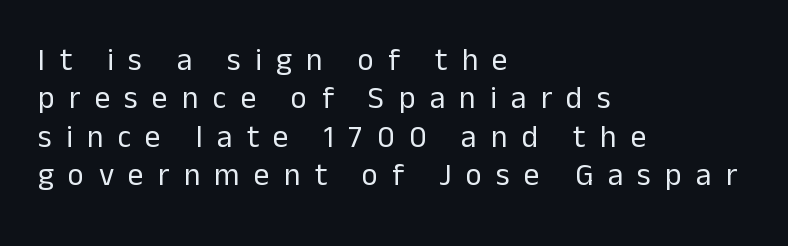
Q: Is the text bold? A: No.
Q: Is the text italic (slanted)? A: No, it is upright.
Q: Is the typeface a serif or a sans-serif typeface? A: Sans-serif.
Q: Is the text underlined? A: No.
Q: How is the paragraph aligned? A: Left-aligned.
Q: Is the spacing between letters normal or unusually wide? A: Unusually wide.
Q: Width (condensed, normal, or wide)? A: Normal.
Q: Stroke contrast? A: Low.
Q: x-height? A: Medium.
Q: Monospaced? A: No.
